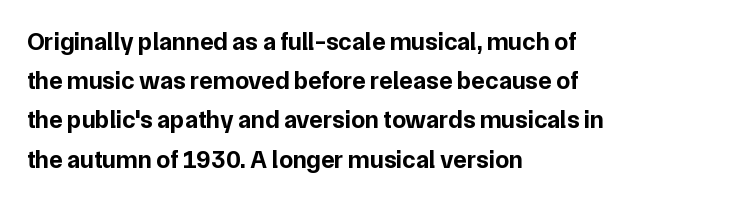
Q: Is the text bold? A: Yes.
Q: Is the text italic (slanted)? A: No, it is upright.
Q: Is the text underlined? A: No.
Q: How is the paragraph aligned? A: Left-aligned.
Q: Is the spacing between letters normal or unusually wide? A: Normal.
Q: Is the spacing between lines tight, normal or loose? A: Normal.
